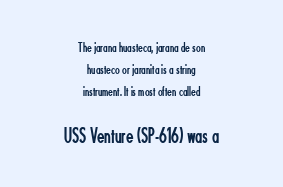
The image shows 22 px text type, upright; set centered, normal line spacing (1.57x), normal letter spacing, not underlined; the second (bottom) block is 1.57x larger.
